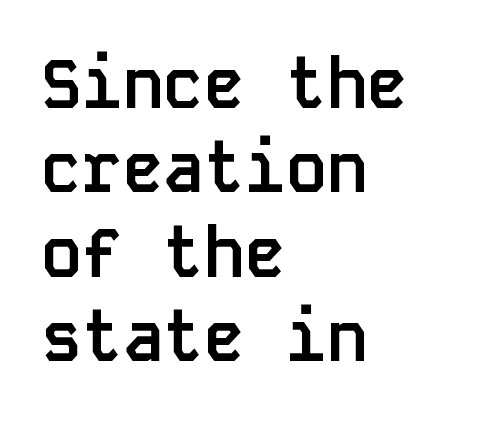
Q: Is the text bold? A: Yes.
Q: Is the text italic (slanted)? A: No, it is upright.
Q: Is the typeface a serif or a sans-serif typeface? A: Sans-serif.
Q: Is the text underlined? A: No.
Q: How is the paragraph aligned? A: Left-aligned.
Q: Is the spacing between letters normal or unusually wide? A: Normal.
Q: Width (condensed, normal, or wide)? A: Normal.
Q: Stroke contrast? A: Low.
Q: x-height? A: Large.
Q: Monospaced? A: Yes.
